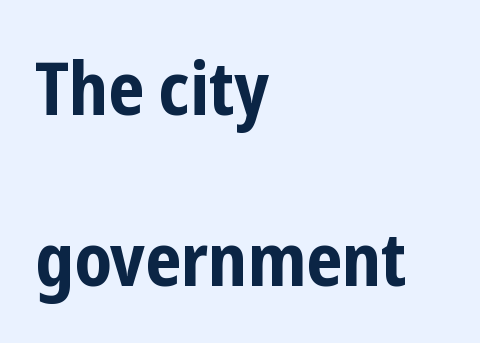
{"serif": "no", "italic": "no", "bold": "yes", "weight": "bold", "width": "condensed", "stroke_contrast": "low", "x_height": "medium", "monospaced": "no", "underline": "no", "align": "left", "line_spacing": "loose", "line_spacing_ratio": 2.31, "letter_spacing": "normal", "letter_spacing_em": 0.0, "glyph_px": 74}
